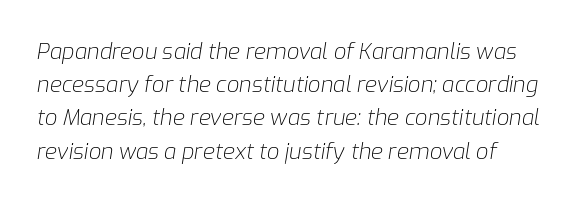
Evenly set lines give the paragraph a standard silhouette. Is the stroke heavy? The answer is a plain regular-or-lighter. You can tell it's italic because the verticals aren't actually vertical. How are the letters spaced? Ordinarily, with no added tracking. Anything drawn beneath the words? Only blank space.
